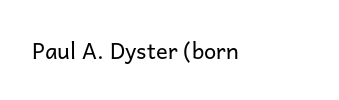
Q: Is the text bold? A: No.
Q: Is the text italic (slanted)? A: No, it is upright.
Q: Is the text underlined? A: No.
Q: Is the spacing between letters normal or unusually wide? A: Normal.
